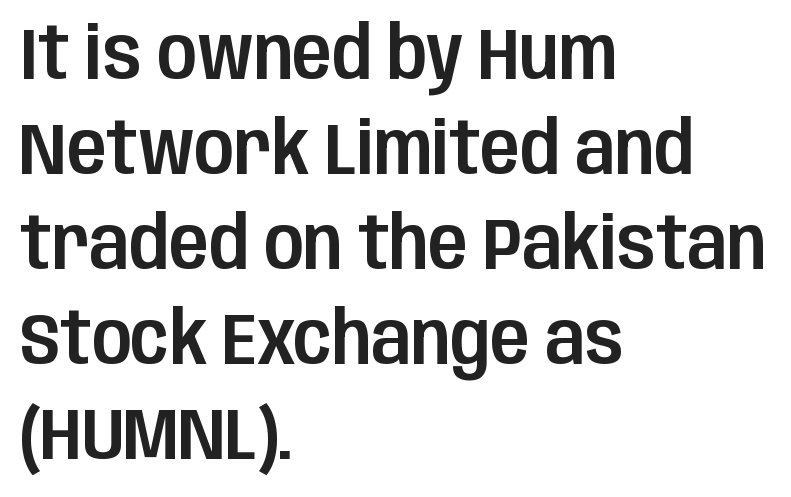
Varying glyph widths throughout — classic text-font behaviour. No word sits above an underline. The lines sit at an ordinary, default distance from one another. Standard letterfit; no display-style spreading of the glyphs. Which margin do the lines hug? The left one — the right edge is uneven. Style check: upright.
